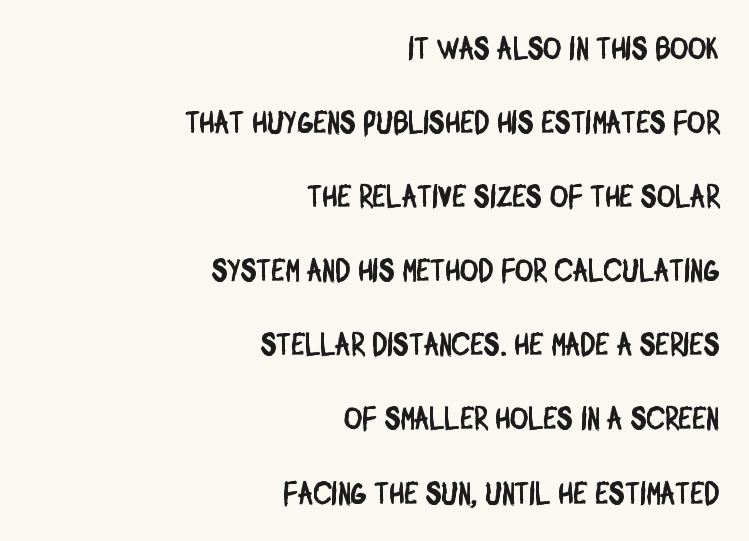
Think of a printed novel: that variable character pitch is what you see here. Standard letterfit; no display-style spreading of the glyphs. In terms of letterform style, serifs are entirely absent. Type without underlining. The line-height multiplier appears high, well above default. The typesetter chose a ragged-left arrangement here.
